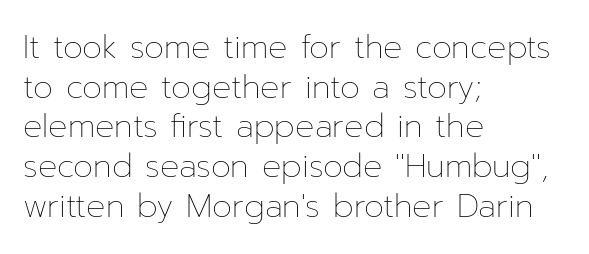
No italicization has been applied; the sample stays upright. Nobody touched the tracking dial on this one. Is the block centered? No — it sits flush against the left margin. No chunkiness to these letters — they're not bold. A bare baseline throughout the passage. The letters advance in unequal steps, a hallmark of proportional type.
